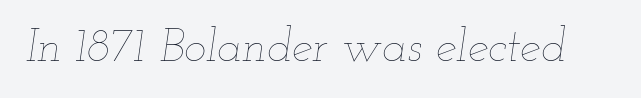
Q: Is the text bold? A: No.
Q: Is the text italic (slanted)? A: Yes, it leans right by about 12 degrees.
Q: Is the text underlined? A: No.
Q: Is the spacing between letters normal or unusually wide? A: Normal.
Q: Width (condensed, normal, or wide)? A: Wide.
Q: Stroke contrast? A: Low.
Q: x-height? A: Small.
Q: Monospaced? A: No.
